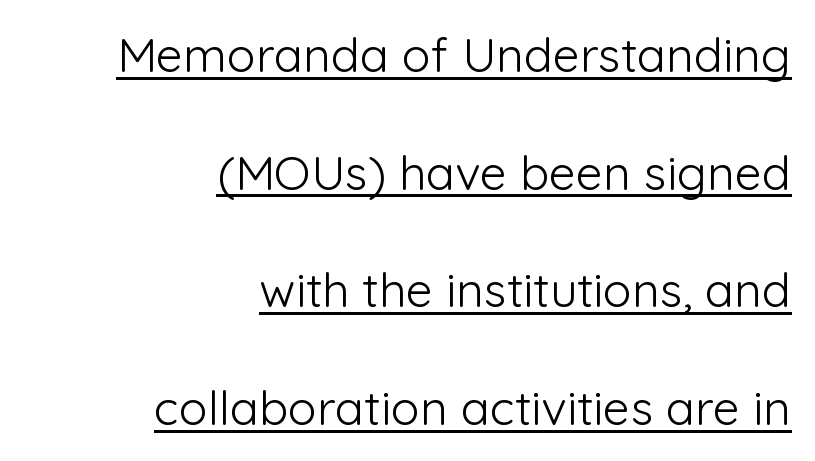
The image shows 48 px light sans-serif type, upright; set right-aligned, loose line spacing (2.45x), normal letter spacing, underlined; low stroke contrast and a medium x-height.
